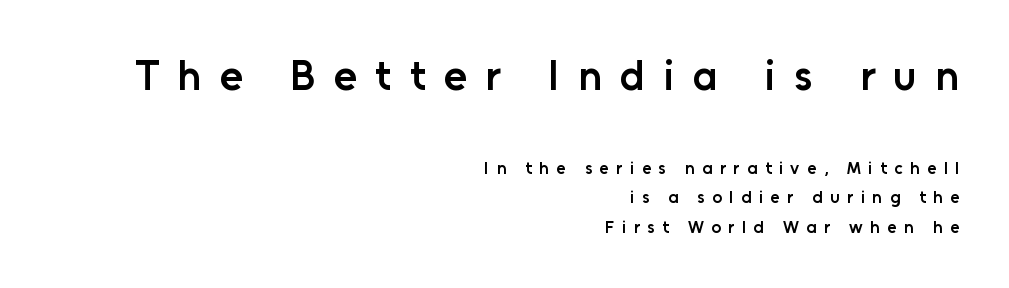
The image shows 42 px semibold sans-serif type, upright; set right-aligned, line spacing 1.74x, unusually wide letter spacing (+0.44 em), not underlined; the first (top) block is 2.47x larger; low stroke contrast and a medium x-height.
